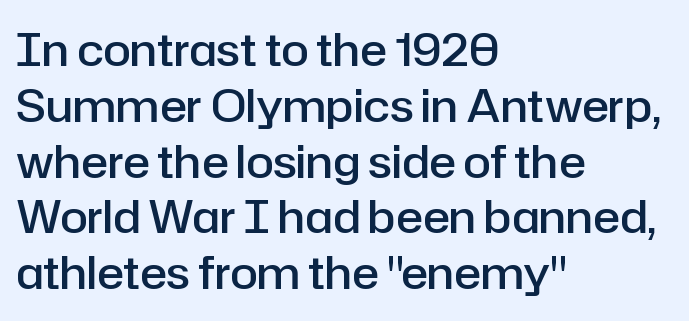
The image shows 45 px semibold sans-serif type, upright; set left-aligned, line spacing 1.24x, normal letter spacing, not underlined; low stroke contrast and a medium x-height.
